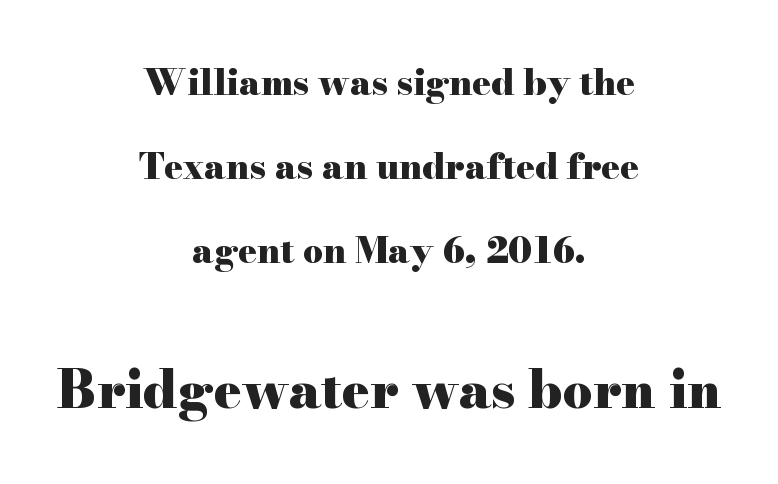
Q: Is the text bold? A: Yes.
Q: Is the text italic (slanted)? A: No, it is upright.
Q: Is the typeface a serif or a sans-serif typeface? A: Serif.
Q: Is the text underlined? A: No.
Q: How is the paragraph aligned? A: Centered.
Q: Is the spacing between letters normal or unusually wide? A: Normal.
Q: Is the spacing between lines tight, normal or loose? A: Loose.
Q: Which block of text is set in a larger size, the first (top) or the second (bottom)? A: The second (bottom) one.
Q: Width (condensed, normal, or wide)? A: Wide.
Q: Stroke contrast? A: High.
Q: x-height? A: Small.
Q: Monospaced? A: No.
